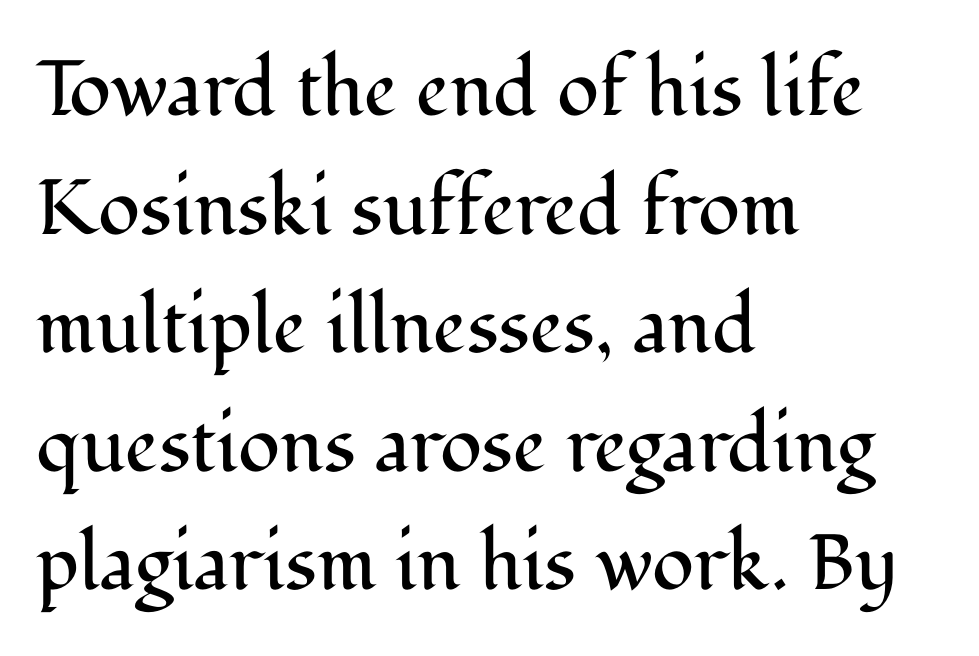
The glyphs in this specimen are seriffed. A typesetter would call this proportional, since set widths differ per character. In CSS terms this would be text-align: left. Short note: letters normally spaced.
